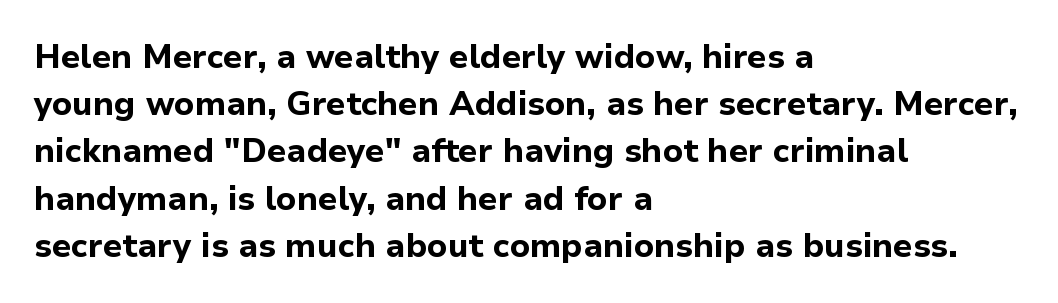
Q: Is the text bold? A: Yes.
Q: Is the text italic (slanted)? A: No, it is upright.
Q: Is the typeface a serif or a sans-serif typeface? A: Sans-serif.
Q: Is the text underlined? A: No.
Q: How is the paragraph aligned? A: Left-aligned.
Q: Is the spacing between letters normal or unusually wide? A: Normal.
Q: Is the spacing between lines tight, normal or loose? A: Normal.
Q: Width (condensed, normal, or wide)? A: Normal.
Q: Stroke contrast? A: Low.
Q: x-height? A: Medium.
Q: Monospaced? A: No.
